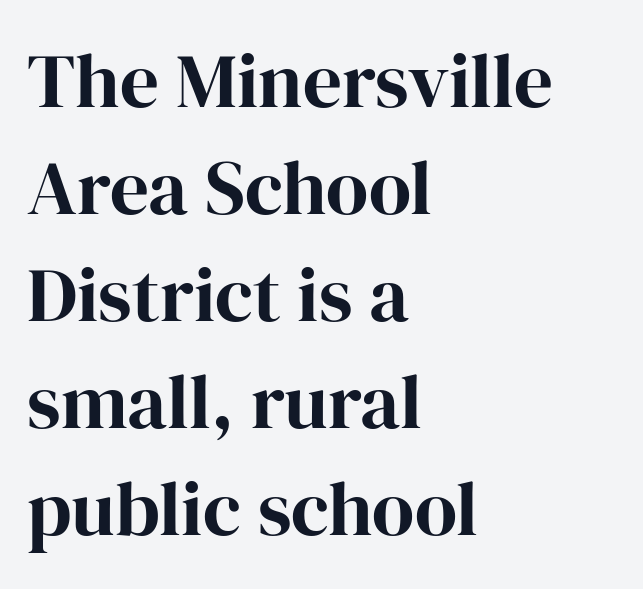
The image shows 77 px bold serif type, upright; set left-aligned, normal line spacing (1.39x), normal letter spacing, not underlined; high stroke contrast and a medium x-height.
